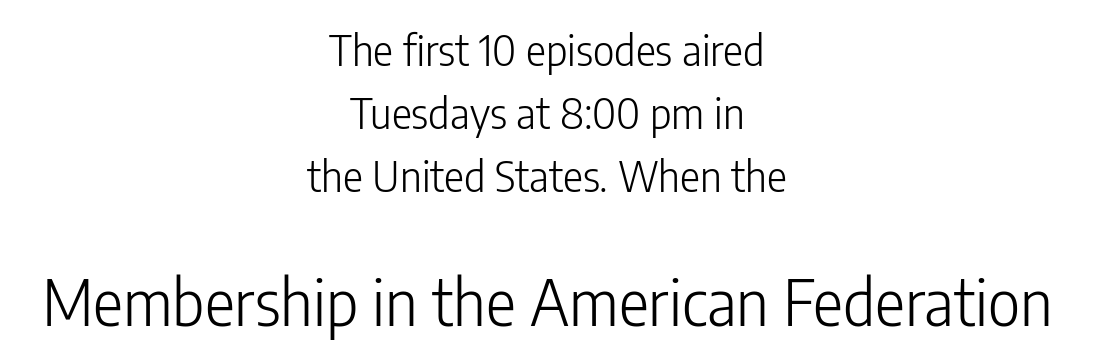
Short and long lines alike share a common midpoint. Whoever set this made the second block the dominant, larger element. This is the regular roman posture of the typeface. The rendering uses a moderate line-height, typical for paragraphs.
